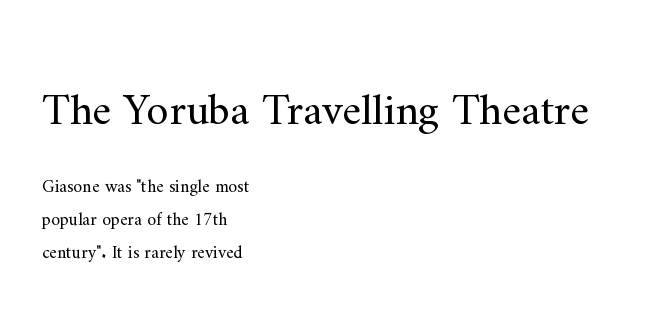
The image shows 45 px regular-weight serif type, upright; set left-aligned, line spacing 1.81x, normal letter spacing, not underlined; the first (top) block is 2.5x larger; medium stroke contrast and a small x-height.
